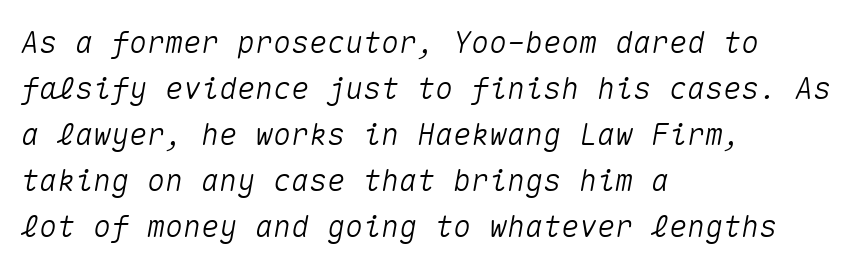
The image shows 30 px text type, italic (leaning right), monospaced; set left-aligned, normal line spacing (1.53x), normal letter spacing, not underlined; medium stroke contrast and a medium x-height.
